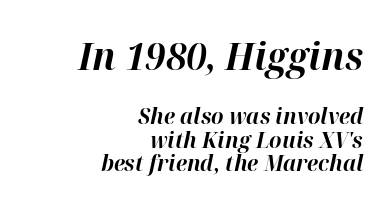
You could barely slide anything between these rows. These lines are rendered in a variable-pitch font. The passage shown is not underscored anywhere. Size hierarchy here favors the leading block over the trailing one.
